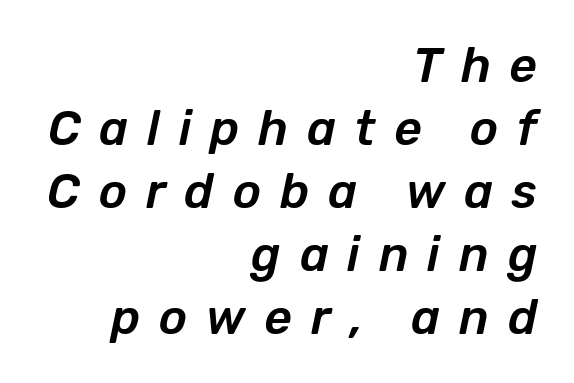
Q: Is the text italic (slanted)? A: Yes, it leans right by about 12 degrees.
Q: Is the text underlined? A: No.
Q: How is the paragraph aligned? A: Right-aligned.
Q: Is the spacing between letters normal or unusually wide? A: Unusually wide.
Q: Is the spacing between lines tight, normal or loose? A: Normal.
Q: Width (condensed, normal, or wide)? A: Normal.
Q: Stroke contrast? A: Low.
Q: x-height? A: Medium.
Q: Monospaced? A: No.
